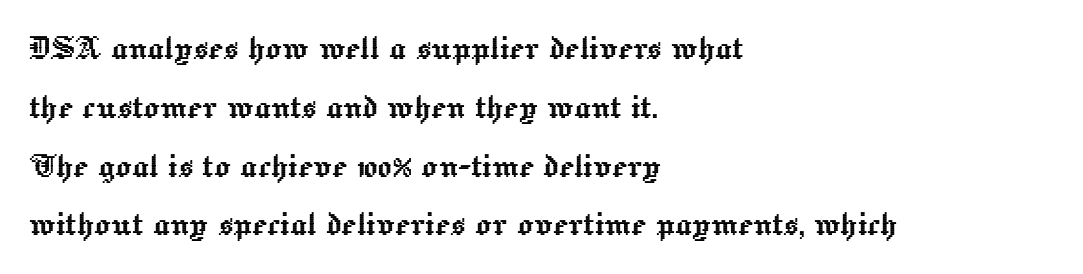
Q: Is the text italic (slanted)? A: No, it is upright.
Q: Is the text underlined? A: No.
Q: How is the paragraph aligned? A: Left-aligned.
Q: Is the spacing between letters normal or unusually wide? A: Normal.
Q: Is the spacing between lines tight, normal or loose? A: Normal.
Q: Width (condensed, normal, or wide)? A: Normal.
Q: x-height? A: Medium.
Q: Monospaced? A: No.
